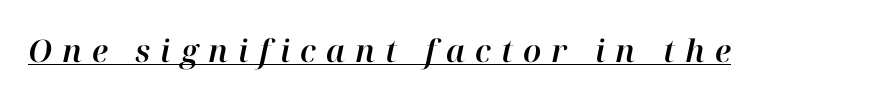
Q: Is the text italic (slanted)? A: Yes, it leans right by about 12 degrees.
Q: Is the text underlined? A: Yes.
Q: Is the spacing between letters normal or unusually wide? A: Unusually wide.
Q: Width (condensed, normal, or wide)? A: Normal.
Q: Stroke contrast? A: High.
Q: x-height? A: Medium.
Q: Monospaced? A: No.
